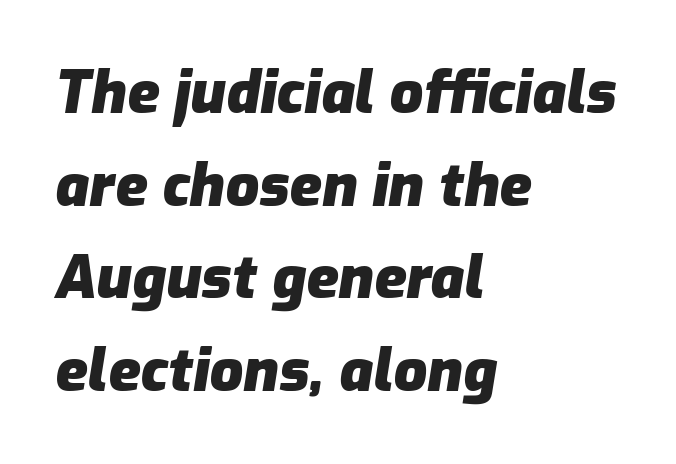
{"italic": "yes", "lean": "right", "slant_degrees": 9, "bold": "yes", "weight": "heavy", "width": "normal", "stroke_contrast": "low", "x_height": "medium", "monospaced": "no", "underline": "no", "align": "left", "line_spacing": "normal", "line_spacing_ratio": 1.57, "letter_spacing": "normal", "letter_spacing_em": 0.0, "glyph_px": 59}
